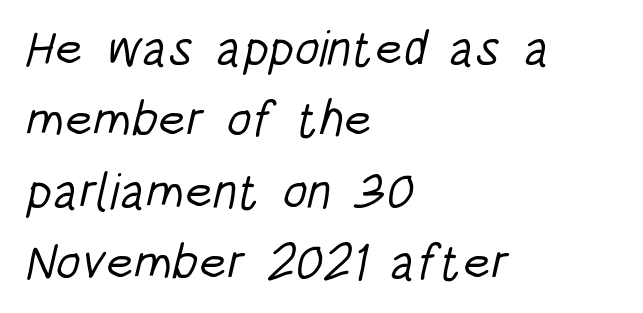
{"serif": "no", "bold": "no", "weight": "light", "width": "condensed", "stroke_contrast": "low", "x_height": "large", "monospaced": "no", "underline": "no", "align": "left", "line_spacing": "normal", "line_spacing_ratio": 1.43, "letter_spacing": "normal", "letter_spacing_em": 0.0, "glyph_px": 50}
